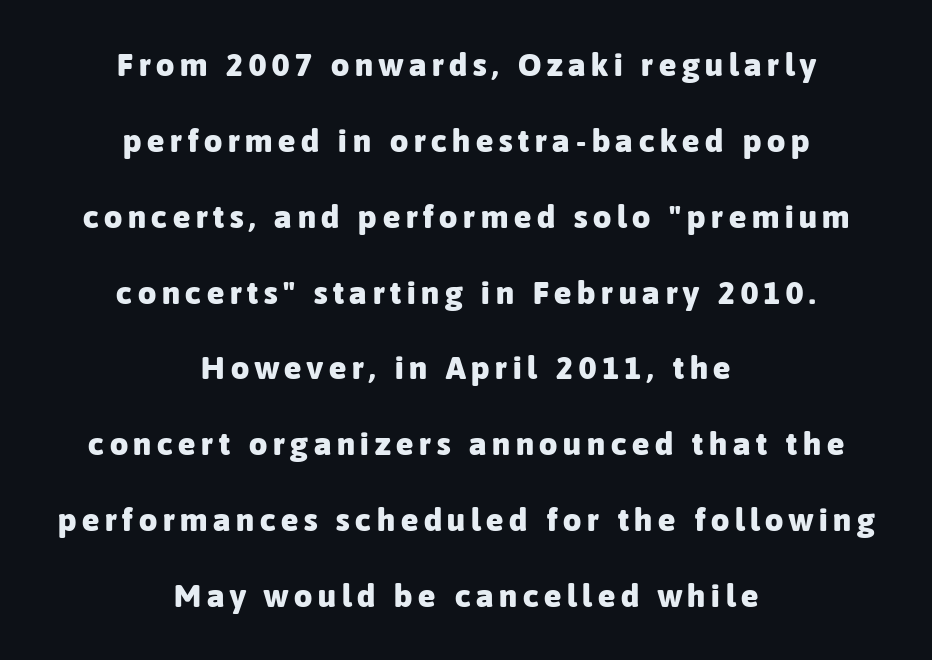
The rendering positions every line midway between the sides. One glance says open: line gaps are wider than usual. Honestly, there is no underline to notice here at all. Set as a true bold cut, around the 700 mark. Each letter keeps its own natural width here, so spacing adapts to shape.
